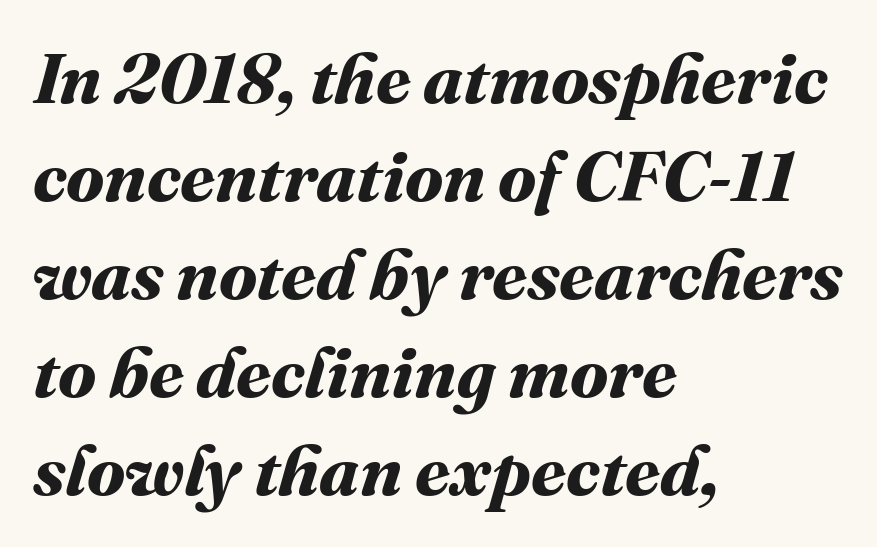
{"bold": "yes", "weight": "bold", "width": "normal", "stroke_contrast": "medium", "x_height": "medium", "monospaced": "no", "underline": "no", "align": "left", "line_spacing": "normal", "line_spacing_ratio": 1.38, "letter_spacing": "normal", "letter_spacing_em": 0.0, "glyph_px": 71}
